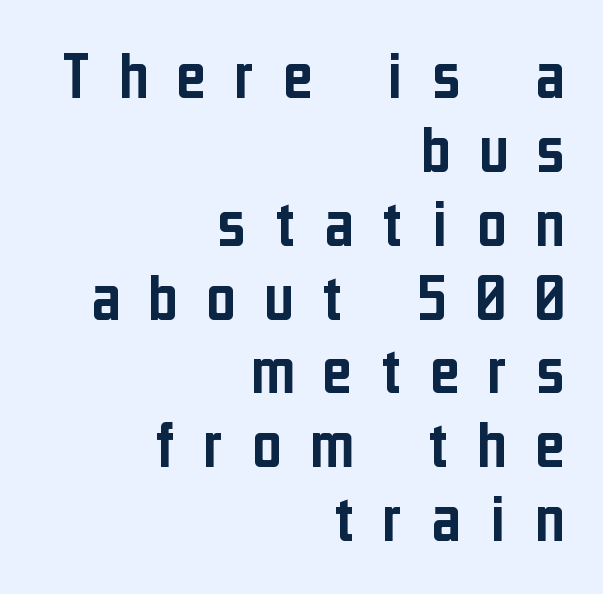
Q: Is the text italic (slanted)? A: No, it is upright.
Q: Is the typeface a serif or a sans-serif typeface? A: Sans-serif.
Q: Is the text underlined? A: No.
Q: How is the paragraph aligned? A: Right-aligned.
Q: Is the spacing between letters normal or unusually wide? A: Unusually wide.
Q: Is the spacing between lines tight, normal or loose? A: Tight.
Q: Width (condensed, normal, or wide)? A: Condensed.
Q: Stroke contrast? A: Low.
Q: x-height? A: Medium.
Q: Monospaced? A: No.
